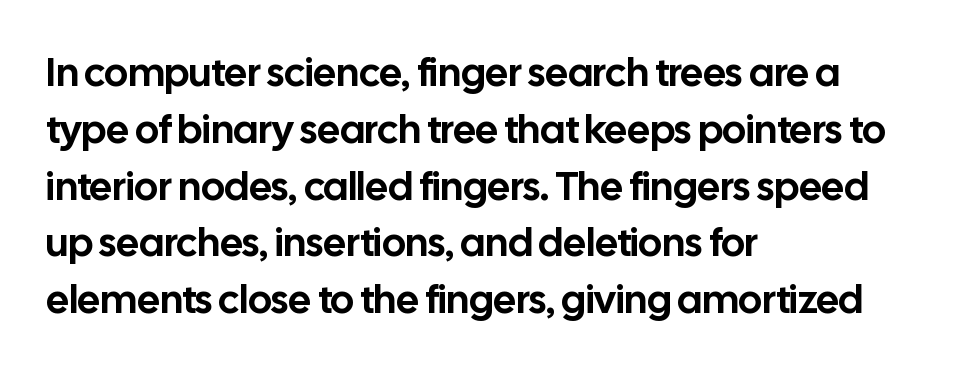
The image shows 40 px sans-serif type, upright; set left-aligned, normal line spacing (1.42x), normal letter spacing, not underlined; low stroke contrast and a medium x-height.
